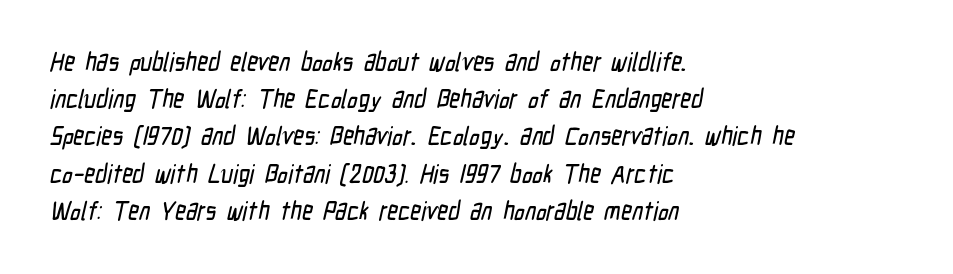
{"underline": "no", "align": "left", "line_spacing": "normal", "line_spacing_ratio": 1.43, "letter_spacing": "normal", "letter_spacing_em": 0.0, "glyph_px": 26}
